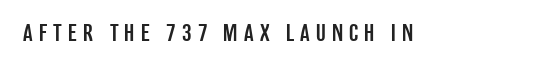
Q: Is the text italic (slanted)? A: No, it is upright.
Q: Is the text underlined? A: No.
Q: Is the spacing between letters normal or unusually wide? A: Unusually wide.
